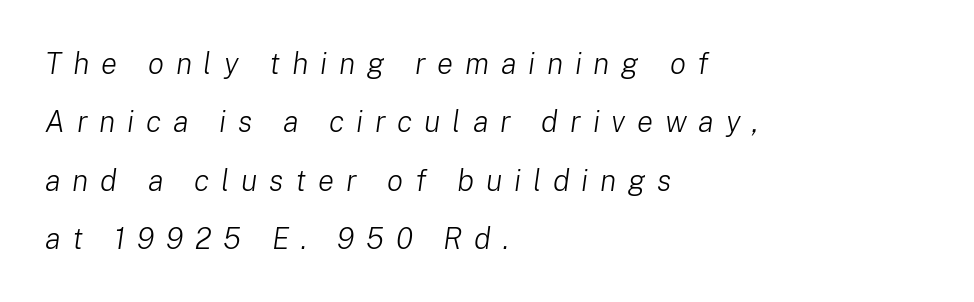
Q: Is the text bold? A: No.
Q: Is the text italic (slanted)? A: Yes, it leans right by about 8 degrees.
Q: Is the text underlined? A: No.
Q: How is the paragraph aligned? A: Left-aligned.
Q: Is the spacing between letters normal or unusually wide? A: Unusually wide.
Q: Is the spacing between lines tight, normal or loose? A: Loose.
Q: Width (condensed, normal, or wide)? A: Normal.
Q: Stroke contrast? A: Low.
Q: x-height? A: Medium.
Q: Monospaced? A: No.
